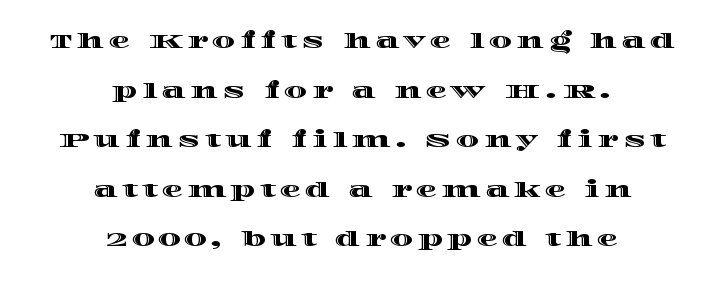
Horizontal alignment here is central, giving a formal, balanced look. Unlike italic type, these characters show no tilt at all. The string is rendered with underlining switched off. Summary of vertical rhythm: relaxed, with wide interline spacing.
